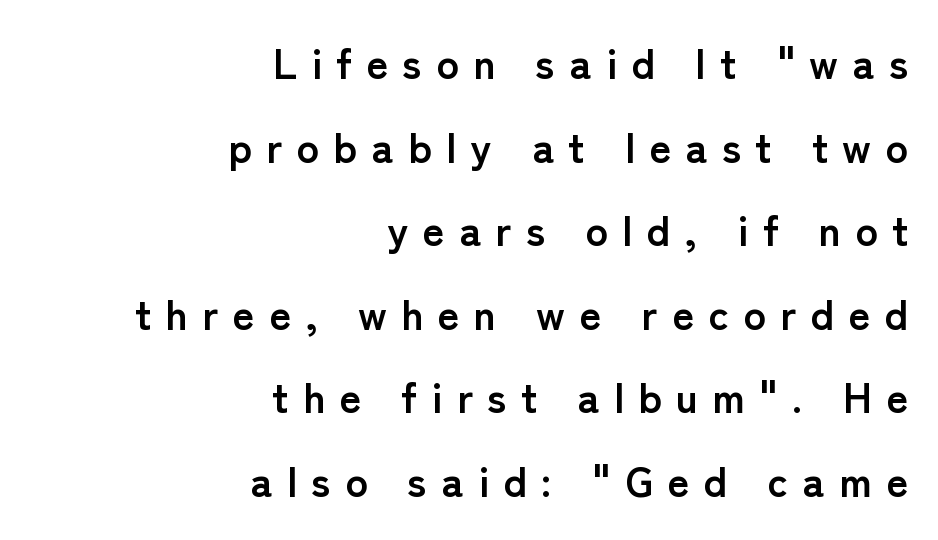
Q: Is the text bold? A: Yes.
Q: Is the text italic (slanted)? A: No, it is upright.
Q: Is the typeface a serif or a sans-serif typeface? A: Sans-serif.
Q: Is the text underlined? A: No.
Q: How is the paragraph aligned? A: Right-aligned.
Q: Is the spacing between letters normal or unusually wide? A: Unusually wide.
Q: Is the spacing between lines tight, normal or loose? A: Loose.
Q: Width (condensed, normal, or wide)? A: Normal.
Q: Stroke contrast? A: Low.
Q: x-height? A: Medium.
Q: Monospaced? A: No.
